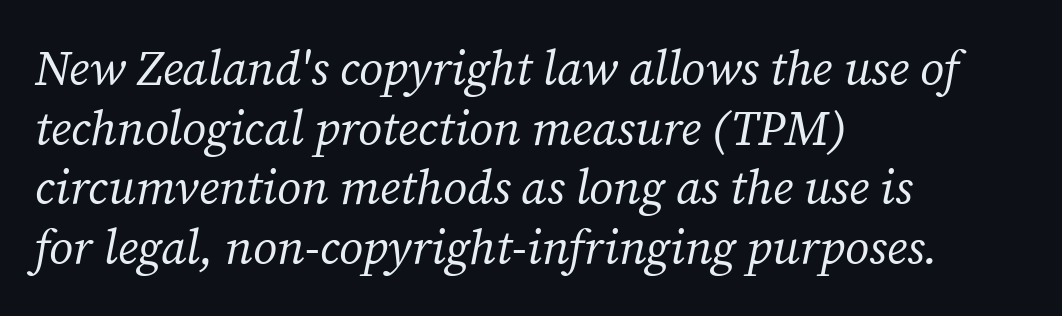
Q: Is the text bold? A: No.
Q: Is the text italic (slanted)? A: Yes, it leans right by about 12 degrees.
Q: Is the typeface a serif or a sans-serif typeface? A: Serif.
Q: Is the text underlined? A: No.
Q: How is the paragraph aligned? A: Left-aligned.
Q: Is the spacing between letters normal or unusually wide? A: Normal.
Q: Width (condensed, normal, or wide)? A: Normal.
Q: Stroke contrast? A: Medium.
Q: x-height? A: Medium.
Q: Monospaced? A: No.
